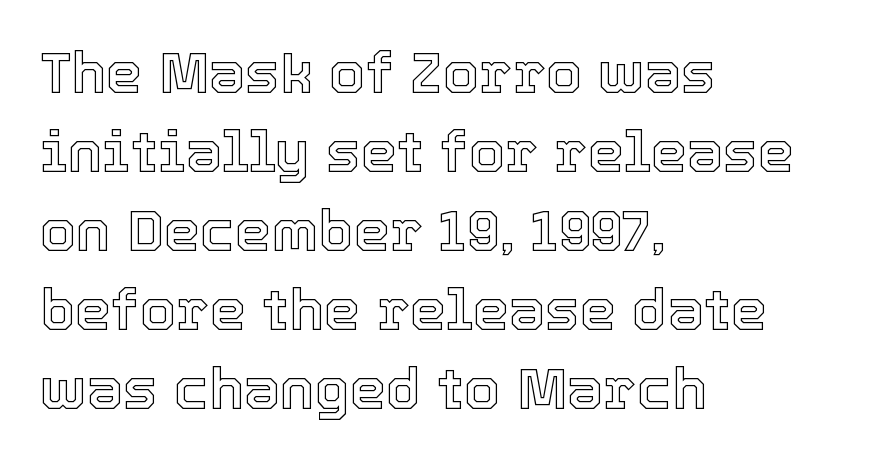
Here the designer chose a conventional face with non-uniform glyph widths. Rows of type keep a routine distance in the vertical direction. How are the letters spaced? Ordinarily, with no added tracking. The gap between lines stays unmarked.
